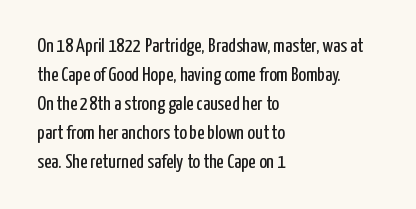
Q: Is the text bold? A: No.
Q: Is the text italic (slanted)? A: No, it is upright.
Q: Is the text underlined? A: No.
Q: How is the paragraph aligned? A: Left-aligned.
Q: Is the spacing between letters normal or unusually wide? A: Normal.
Q: Is the spacing between lines tight, normal or loose? A: Normal.
